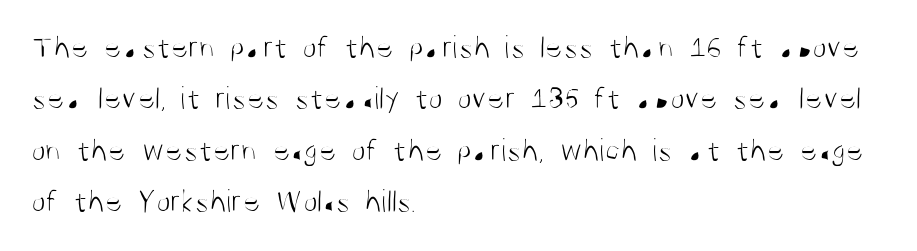
Q: Is the text bold? A: No.
Q: Is the text italic (slanted)? A: No, it is upright.
Q: Is the typeface a serif or a sans-serif typeface? A: Sans-serif.
Q: Is the text underlined? A: No.
Q: How is the paragraph aligned? A: Left-aligned.
Q: Is the spacing between letters normal or unusually wide? A: Normal.
Q: Is the spacing between lines tight, normal or loose? A: Normal.
Q: Width (condensed, normal, or wide)? A: Condensed.
Q: Stroke contrast? A: Medium.
Q: x-height? A: Large.
Q: Monospaced? A: No.
